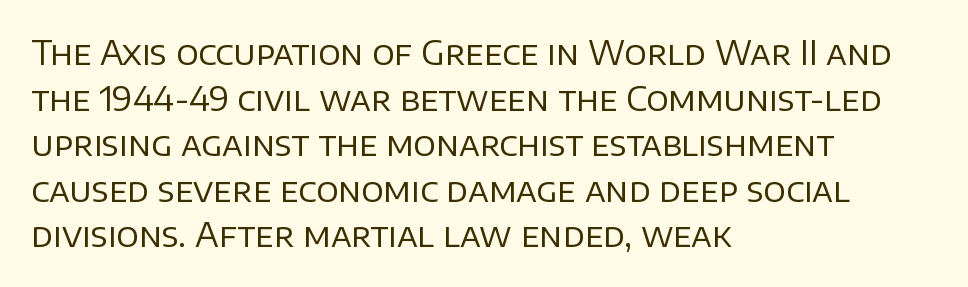
The letters stand upright; this is a roman face. Where is the straight margin? On the left. A quiet, ordinary-to-light weight characterises the typeface. Here the glyphs are tracked normally, forming tight word shapes. Note the varied advance widths — an 'i' is clearly narrower than an 'm'.
